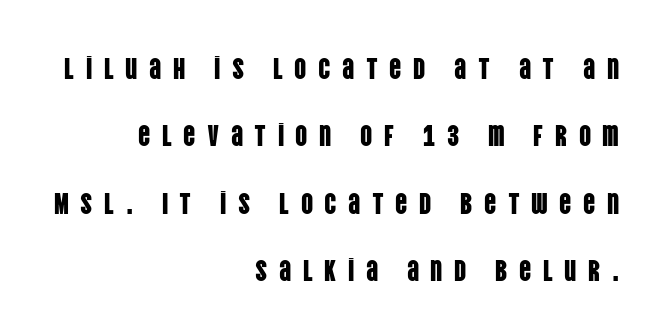
Q: Is the text italic (slanted)? A: No, it is upright.
Q: Is the typeface a serif or a sans-serif typeface? A: Sans-serif.
Q: Is the text underlined? A: No.
Q: How is the paragraph aligned? A: Right-aligned.
Q: Is the spacing between letters normal or unusually wide? A: Unusually wide.
Q: Is the spacing between lines tight, normal or loose? A: Loose.
Q: Width (condensed, normal, or wide)? A: Condensed.
Q: Stroke contrast? A: Low.
Q: x-height? A: Large.
Q: Monospaced? A: No.
